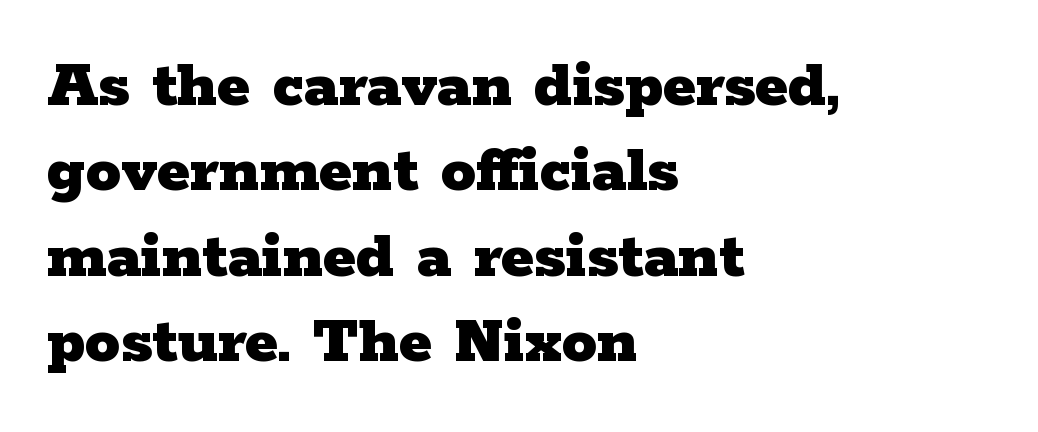
Nope, not italic — everything's standing straight. The face used here is proportionally spaced, like ordinary book or web type. Weight check: bold — yes, fully. Plain, unruled lines of type. Little horizontal feet cap the strokes, marking this as serif type. The face used here is rendered with its standard letterfit.
